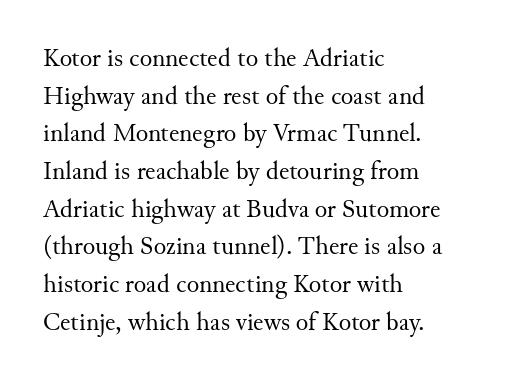
Q: Is the text bold? A: No.
Q: Is the text italic (slanted)? A: No, it is upright.
Q: Is the text underlined? A: No.
Q: How is the paragraph aligned? A: Left-aligned.
Q: Is the spacing between letters normal or unusually wide? A: Normal.
Q: Is the spacing between lines tight, normal or loose? A: Normal.
